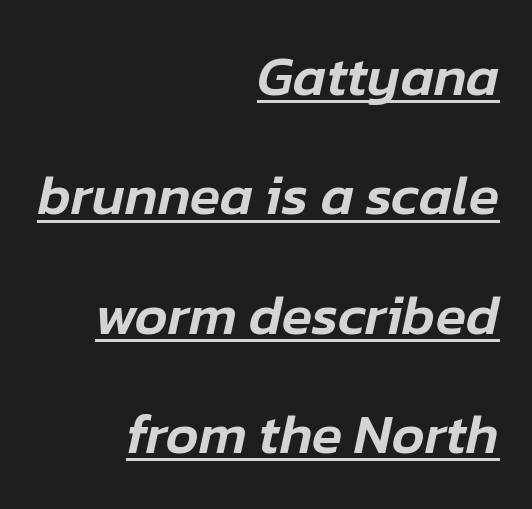
{"italic": "yes", "lean": "right", "slant_degrees": 12, "width": "normal", "stroke_contrast": "low", "x_height": "medium", "monospaced": "no", "underline": "yes", "align": "right", "line_spacing": "loose", "line_spacing_ratio": 2.13, "letter_spacing": "normal", "letter_spacing_em": 0.0, "glyph_px": 56}
